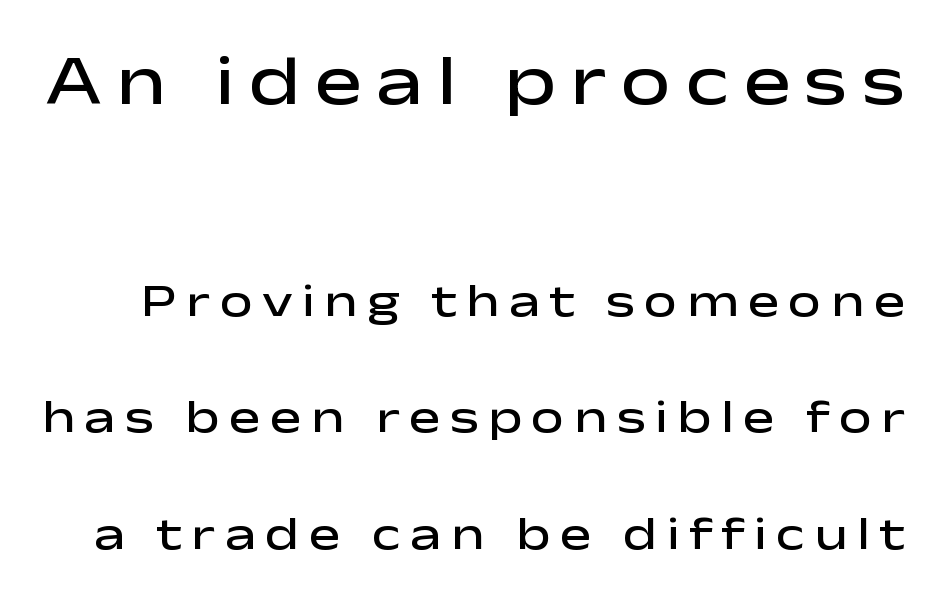
{"serif": "no", "italic": "no", "bold": "semi", "weight": "semibold", "width": "wide", "stroke_contrast": "low", "x_height": "medium", "monospaced": "no", "underline": "no", "line_spacing": "loose", "line_spacing_ratio": 2.48, "letter_spacing": "wide", "letter_spacing_em": 0.2, "larger_block": "first", "size_ratio": 1.51, "glyph_px": 71}
